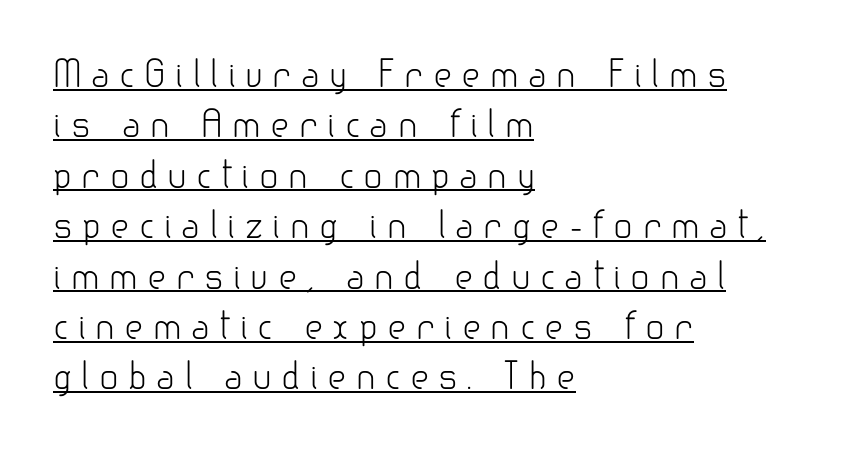
Is there any slant? The stems are plumb. A baseline rule has been typeset under these characters. A normal amount of white space separates one row of letters from the next. The passage shown is typeset with a sans-serif family. Character widths vary here, with narrow letters taking less room than wide ones.
